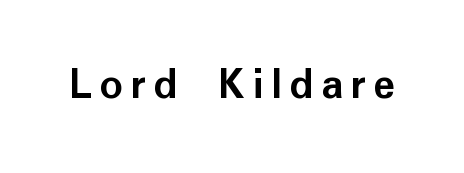
The image shows 46 px semibold sans-serif type, upright; set not underlined; low stroke contrast and a medium x-height.
